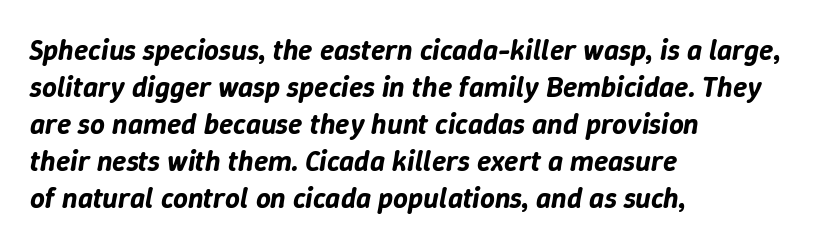
Q: Is the text italic (slanted)? A: Yes, it leans right by about 9 degrees.
Q: Is the text underlined? A: No.
Q: How is the paragraph aligned? A: Left-aligned.
Q: Is the spacing between letters normal or unusually wide? A: Normal.
Q: Is the spacing between lines tight, normal or loose? A: Normal.
Q: Width (condensed, normal, or wide)? A: Normal.
Q: Stroke contrast? A: Low.
Q: x-height? A: Medium.
Q: Monospaced? A: No.
